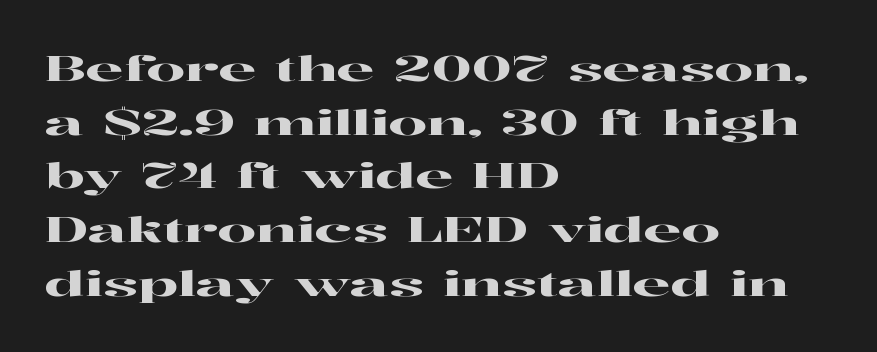
{"serif": "yes", "italic": "no", "width": "wide", "stroke_contrast": "high", "x_height": "medium", "monospaced": "no", "underline": "no", "align": "left", "line_spacing": "normal", "line_spacing_ratio": 1.58, "letter_spacing": "normal", "letter_spacing_em": 0.0, "glyph_px": 34}
